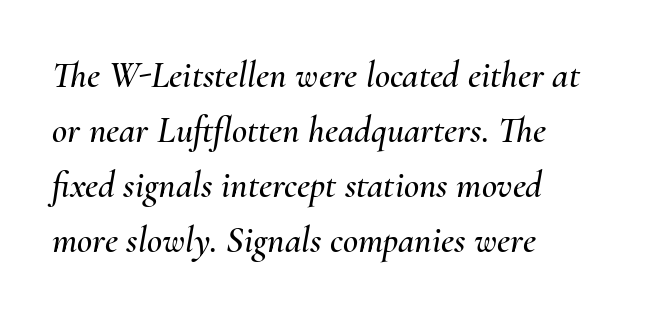
A bare baseline throughout the passage. The face used here is proportionally spaced, like ordinary book or web type. A typesetter would mark this as italic. The line-height multiplier appears to be the usual default. The lines in this sample share a left origin and differ only in where they stop.
